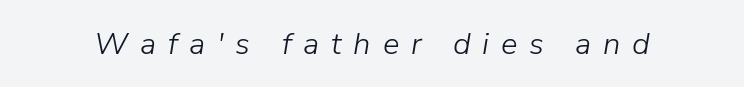
The face used here has a pronounced slope to its letters. The letters advance in unequal steps, a hallmark of proportional type. The string is rendered with underlining switched off. The font is comparable to plain body text, perhaps lighter. Letter spacing: wide.
